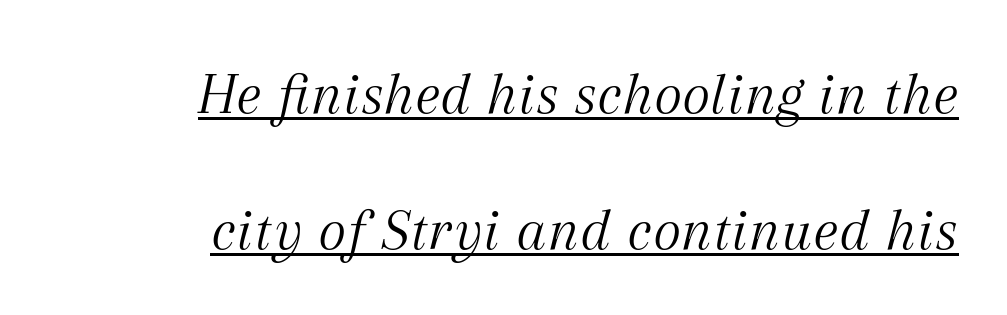
{"serif": "yes", "italic": "yes", "lean": "right", "slant_degrees": 12, "bold": "no", "weight": "light", "width": "normal", "stroke_contrast": "medium", "x_height": "medium", "monospaced": "no", "underline": "yes", "align": "right", "line_spacing": "loose", "line_spacing_ratio": 2.23, "letter_spacing": "normal", "letter_spacing_em": 0.0, "glyph_px": 61}
